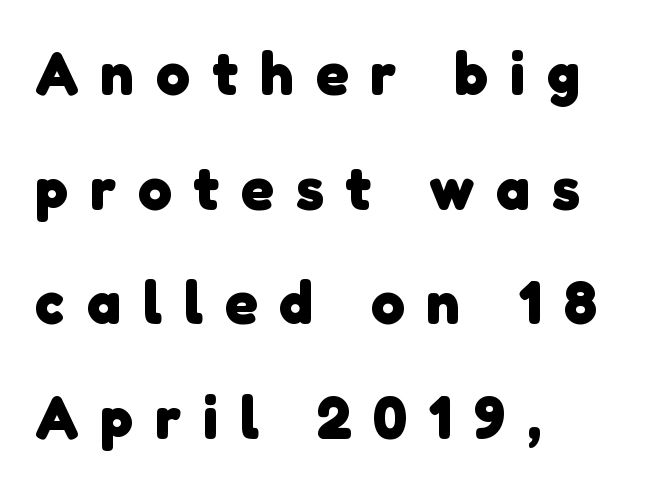
On the weight axis this lands at bold, roughly 700. The tracking reads as deliberately expanded to a designer's eye. Classification — sans serif. Horizontally, the lines are justified to the leading edge only. Reading down the column, the eye jumps a long way to each next line. This rendering features lettering with no underline.
